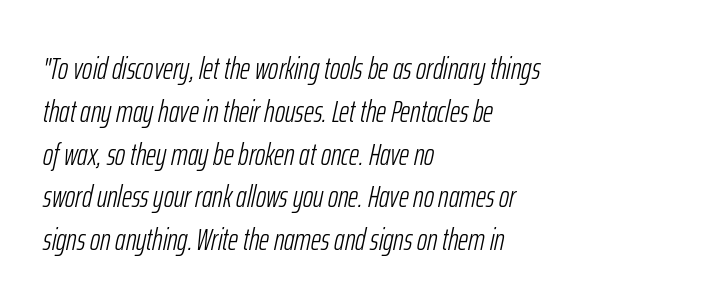
{"italic": "yes", "lean": "right", "slant_degrees": 12, "bold": "no", "weight": "light", "width": "condensed", "stroke_contrast": "low", "x_height": "medium", "monospaced": "no", "underline": "no", "align": "left", "line_spacing": "normal", "line_spacing_ratio": 1.38, "letter_spacing": "normal", "letter_spacing_em": 0.0, "glyph_px": 31}
